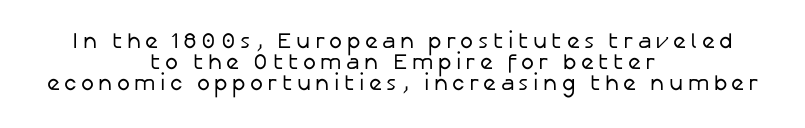
The strokes are not fattened; the text isn't bold. Tightly led — the rows are bunched. Short and long lines alike share a common midpoint. Type without underlining. Notice how the stems are strictly vertical — no italics here. A typesetter would call this heavily tracked-out type.
